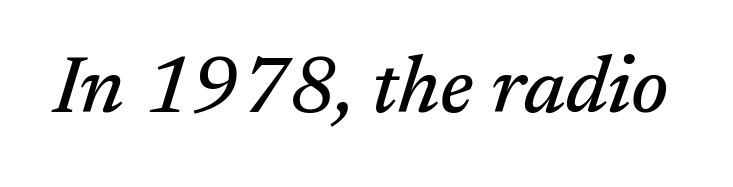
The image shows 80 px serif type, italic (leaning right); set normal letter spacing, not underlined; medium stroke contrast and a medium x-height.
